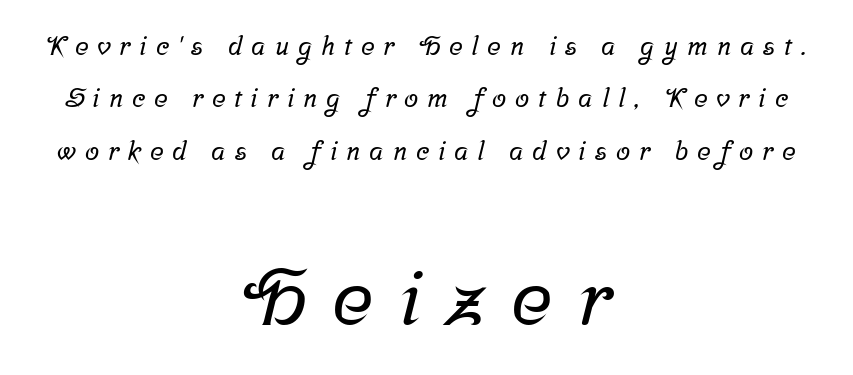
{"width": "normal", "stroke_contrast": "low", "x_height": "medium", "monospaced": "no", "underline": "no", "align": "center", "line_spacing": "loose", "line_spacing_ratio": 2.01, "letter_spacing": "wide", "letter_spacing_em": 0.34, "larger_block": "second", "size_ratio": 3.0, "glyph_px": 78}
